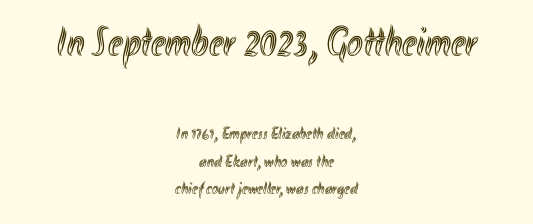
{"width": "condensed", "x_height": "small", "monospaced": "no", "underline": "no", "align": "center", "line_spacing": "normal", "line_spacing_ratio": 1.63, "letter_spacing": "normal", "letter_spacing_em": 0.0, "larger_block": "first", "size_ratio": 2.47, "glyph_px": 42}
